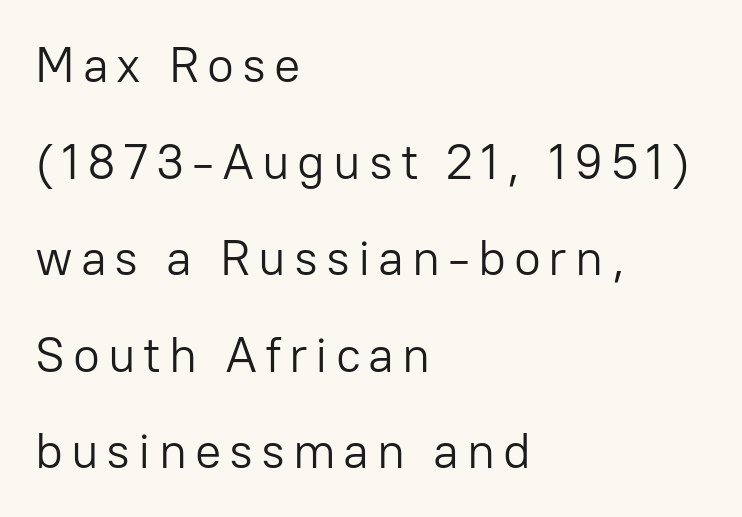
{"serif": "no", "italic": "no", "bold": "no", "weight": "light", "width": "normal", "stroke_contrast": "low", "x_height": "medium", "monospaced": "no", "underline": "no", "align": "left", "line_spacing": "loose", "line_spacing_ratio": 1.97, "glyph_px": 49}
